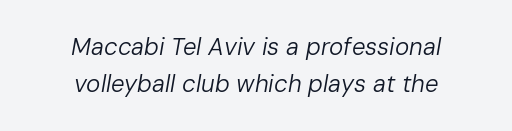
Q: Is the text bold? A: No.
Q: Is the text italic (slanted)? A: Yes, it leans right by about 10 degrees.
Q: Is the text underlined? A: No.
Q: How is the paragraph aligned? A: Centered.
Q: Is the spacing between letters normal or unusually wide? A: Normal.
Q: Is the spacing between lines tight, normal or loose? A: Normal.
